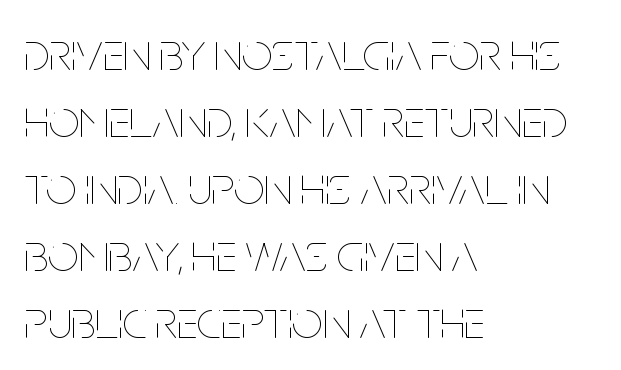
The image shows 54 px thin, condensed type, upright; set left-aligned, line spacing 1.24x, normal letter spacing, not underlined; low stroke contrast and a large x-height.
